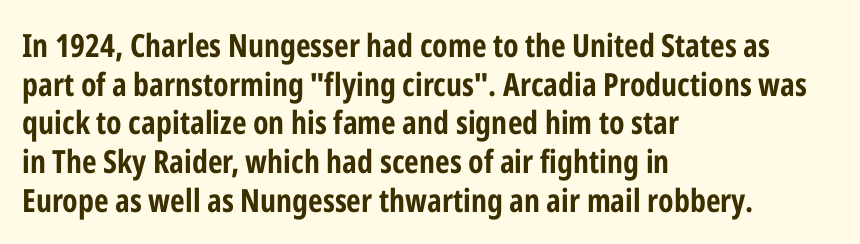
{"serif": "no", "italic": "no", "bold": "yes", "weight": "bold", "width": "condensed", "stroke_contrast": "low", "x_height": "medium", "monospaced": "no", "underline": "no", "align": "left", "line_spacing_ratio": 1.21, "letter_spacing": "normal", "letter_spacing_em": 0.0, "glyph_px": 32}
